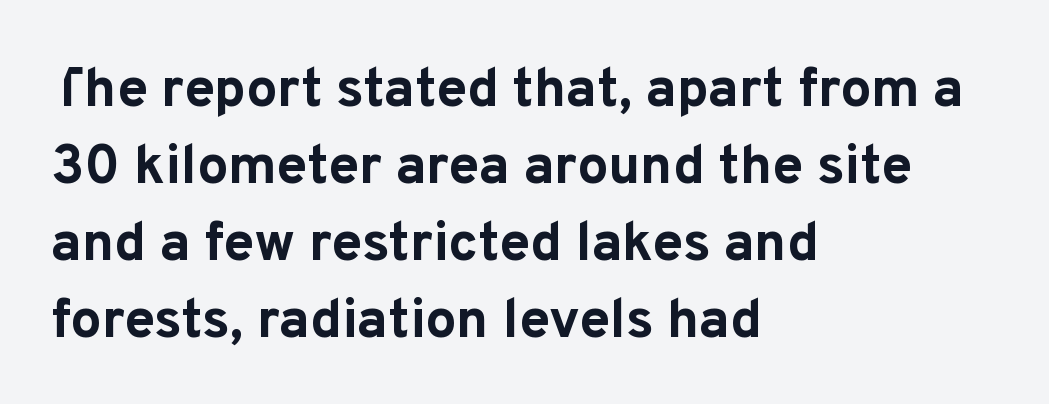
Q: Is the text bold? A: Yes.
Q: Is the text italic (slanted)? A: No, it is upright.
Q: Is the typeface a serif or a sans-serif typeface? A: Sans-serif.
Q: Is the text underlined? A: No.
Q: How is the paragraph aligned? A: Left-aligned.
Q: Is the spacing between letters normal or unusually wide? A: Normal.
Q: Is the spacing between lines tight, normal or loose? A: Normal.
Q: Width (condensed, normal, or wide)? A: Normal.
Q: Stroke contrast? A: Low.
Q: x-height? A: Medium.
Q: Monospaced? A: No.
